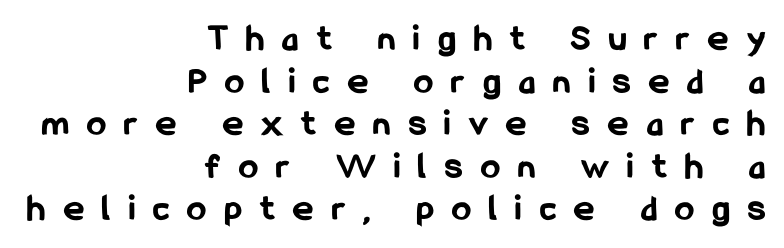
Short and long lines alike share a common ending point at right. Strokes here are thick enough to call this a true bold. Characters remain perfectly vertical along every line. Horizontal bands of white between lines are thin slivers.
